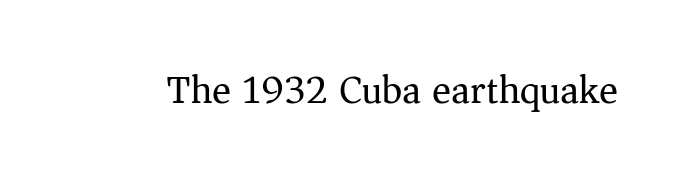
Is this a fixed-width face? No — the glyphs have proportional, varying widths. Is there any slant? The stems are plumb. No extra tracking has been applied to these lines. The characters are drawn with everyday or finer stroke widths. Unlike a clean sans, this face finishes its strokes with serifs. Beneath every word, the page is bare.
